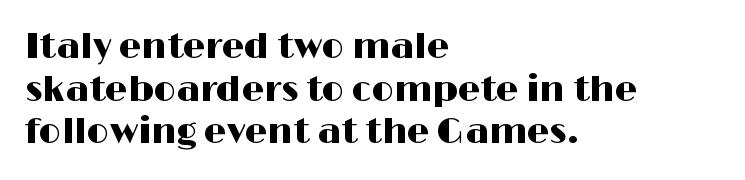
{"serif": "no", "italic": "no", "width": "wide", "stroke_contrast": "high", "x_height": "medium", "monospaced": "no", "underline": "no", "align": "left", "line_spacing_ratio": 1.22, "letter_spacing": "normal", "letter_spacing_em": 0.0, "glyph_px": 35}
